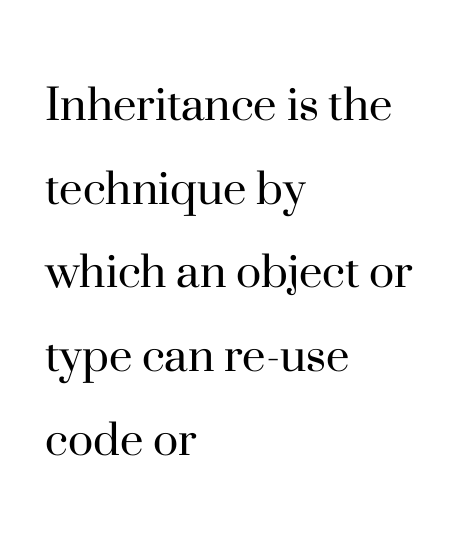
Designer's note — italics off, roman on. Spacing verdict: proportional, widths tailored to each character. Underline: absent. These lines sit exactly where default settings would place them.
